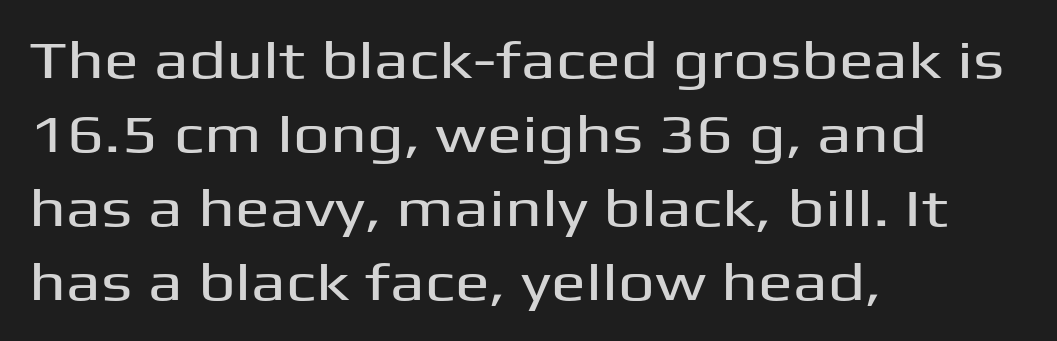
Q: Is the text italic (slanted)? A: No, it is upright.
Q: Is the typeface a serif or a sans-serif typeface? A: Sans-serif.
Q: Is the text underlined? A: No.
Q: How is the paragraph aligned? A: Left-aligned.
Q: Is the spacing between letters normal or unusually wide? A: Normal.
Q: Is the spacing between lines tight, normal or loose? A: Normal.
Q: Width (condensed, normal, or wide)? A: Wide.
Q: Stroke contrast? A: Medium.
Q: x-height? A: Medium.
Q: Monospaced? A: No.
